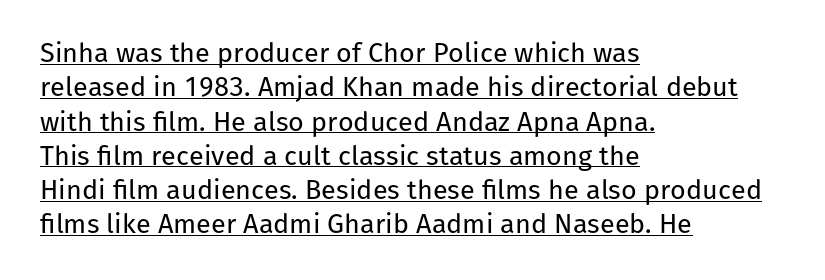
No italicization has been applied; the sample stays upright. This sample is left-justified, so line endings fall wherever the words run out. Whoever set this chose a conventional vertical rhythm. Weight class: somewhere from thin through regular.
